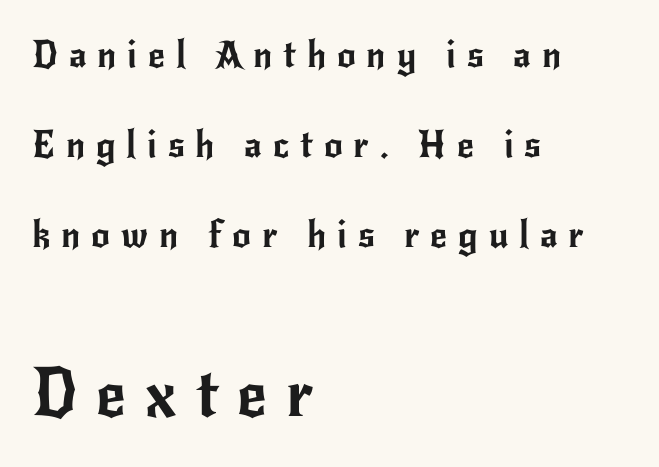
{"serif": "no", "italic": "no", "width": "normal", "stroke_contrast": "low", "x_height": "small", "monospaced": "no", "underline": "no", "align": "left", "line_spacing": "loose", "line_spacing_ratio": 2.43, "letter_spacing": "wide", "letter_spacing_em": 0.29, "larger_block": "second", "size_ratio": 1.76, "glyph_px": 65}
